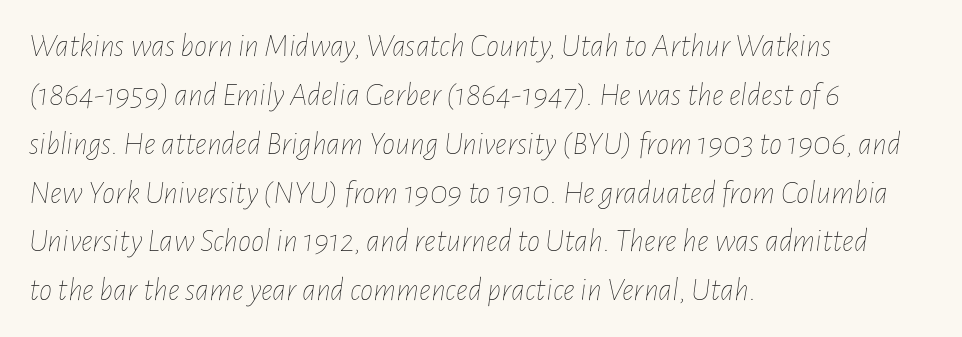
Observe the ordinary spacing: letters are neighbours, not strangers. Underlining? Definitely not there. Here the designer chose a conventional face with non-uniform glyph widths. Weight: in the light-to-regular range.
